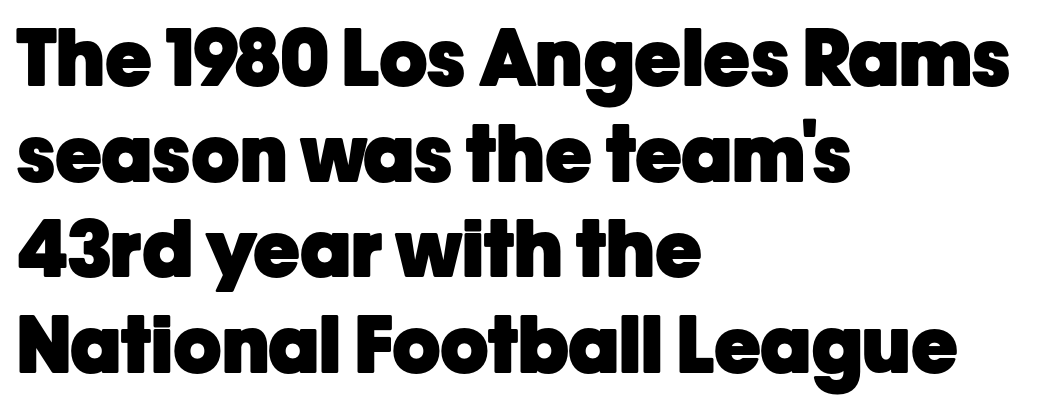
{"serif": "no", "italic": "no", "bold": "yes", "weight": "heavy", "width": "normal", "stroke_contrast": "low", "x_height": "medium", "monospaced": "no", "underline": "no", "align": "left", "line_spacing_ratio": 1.21, "letter_spacing": "normal", "letter_spacing_em": 0.0, "glyph_px": 79}
